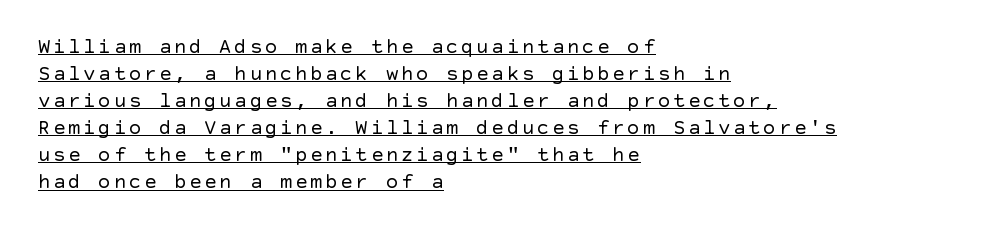
Q: Is the text bold? A: No.
Q: Is the text italic (slanted)? A: No, it is upright.
Q: Is the text underlined? A: Yes.
Q: How is the paragraph aligned? A: Left-aligned.
Q: Is the spacing between lines tight, normal or loose? A: Normal.
